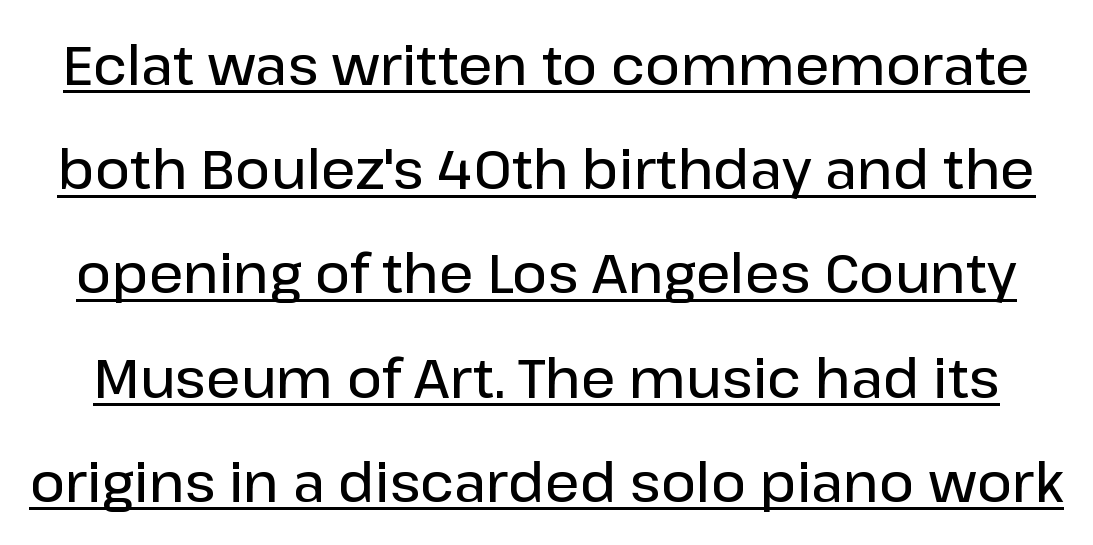
Q: Is the text bold? A: Semi-bold.
Q: Is the text italic (slanted)? A: No, it is upright.
Q: Is the typeface a serif or a sans-serif typeface? A: Sans-serif.
Q: Is the text underlined? A: Yes.
Q: Is the spacing between letters normal or unusually wide? A: Normal.
Q: Is the spacing between lines tight, normal or loose? A: Loose.
Q: Width (condensed, normal, or wide)? A: Normal.
Q: Stroke contrast? A: Low.
Q: x-height? A: Medium.
Q: Monospaced? A: No.
